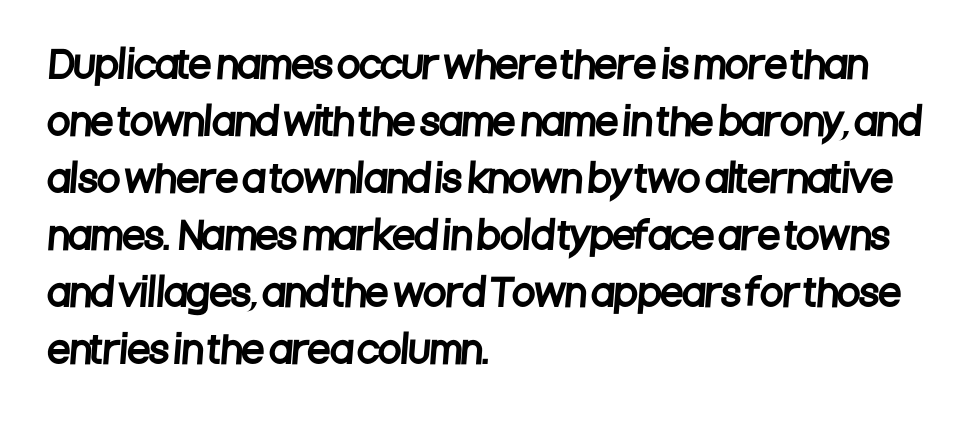
The gap between lines stays unmarked. The space between consecutive lines is moderate. This sample uses a sans-serif face. Letter spacing: default.
